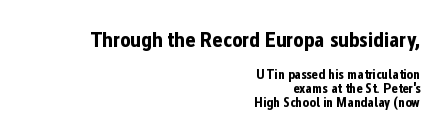
The image shows 22 px bold type, upright; set right-aligned, tight line spacing (1.0x), normal letter spacing, not underlined; the first (top) block is 1.57x larger.
